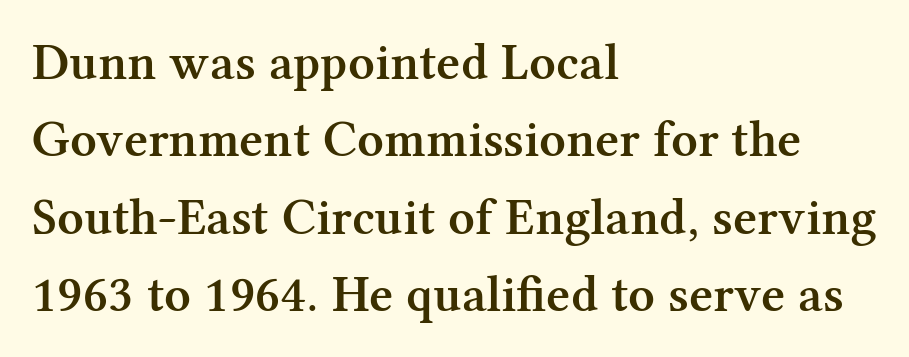
{"serif": "yes", "italic": "no", "bold": "semi", "weight": "semibold", "width": "normal", "stroke_contrast": "medium", "x_height": "medium", "monospaced": "no", "underline": "no", "align": "left", "line_spacing": "normal", "line_spacing_ratio": 1.49, "letter_spacing": "normal", "letter_spacing_em": 0.0, "glyph_px": 52}
